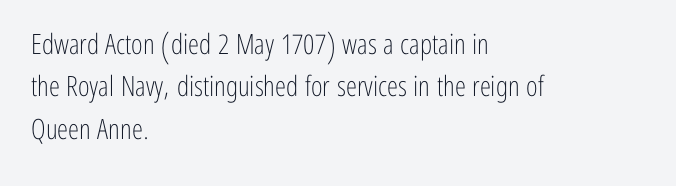
The typesetter chose a ragged-right arrangement here. The rows are spaced the way most documents space them. Rule under the text: the space is simply empty. You could call the tracking neutral — neither tight nor loose. Do the letters lean? They stand straight. This sample has the flowing, uneven cadence of proportional lettering.
